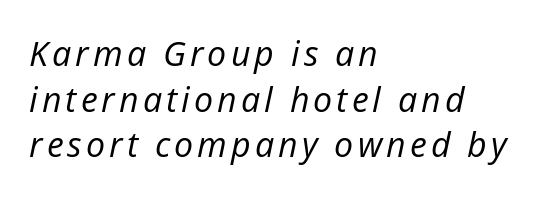
Is this a fixed-width face? No — the glyphs have proportional, varying widths. The axis of the letterforms is tilted away from vertical. Stems and bowls with no extra thickness — not bold. If you measured baseline to baseline, you'd find a middling distance.
